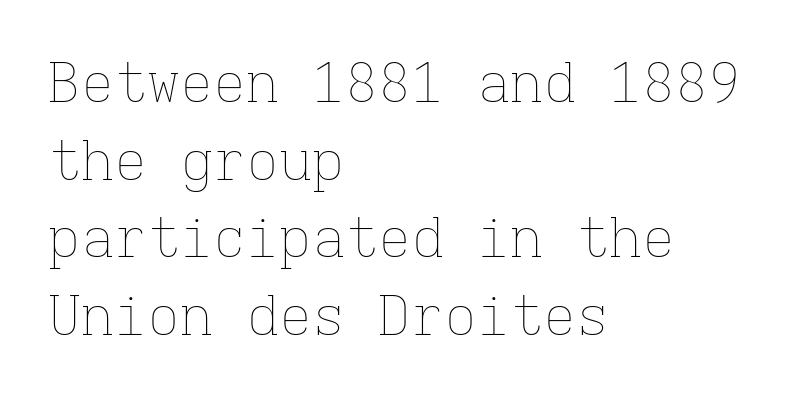
{"italic": "no", "bold": "no", "weight": "thin", "width": "normal", "stroke_contrast": "low", "x_height": "medium", "monospaced": "yes", "underline": "no", "align": "left", "line_spacing": "normal", "line_spacing_ratio": 1.41, "letter_spacing": "normal", "letter_spacing_em": 0.0, "glyph_px": 55}
